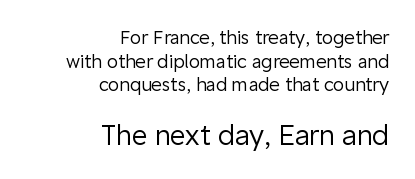
The weight tops out at a normal text grade. Check the space under the baseline: it is left empty. Which of the two is more prominent by size? The second, at the bottom. The rendering keeps characters at their native spacing. Is there much room between lines? A standard amount, neither cramped nor airy. Unlike italic type, these characters show no tilt at all.
